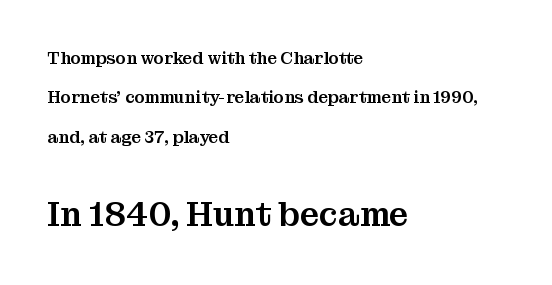
{"serif": "yes", "italic": "no", "width": "normal", "stroke_contrast": "medium", "x_height": "medium", "monospaced": "no", "underline": "no", "align": "left", "line_spacing": "loose", "line_spacing_ratio": 2.31, "letter_spacing": "normal", "letter_spacing_em": 0.0, "larger_block": "second", "size_ratio": 2.0, "glyph_px": 34}
